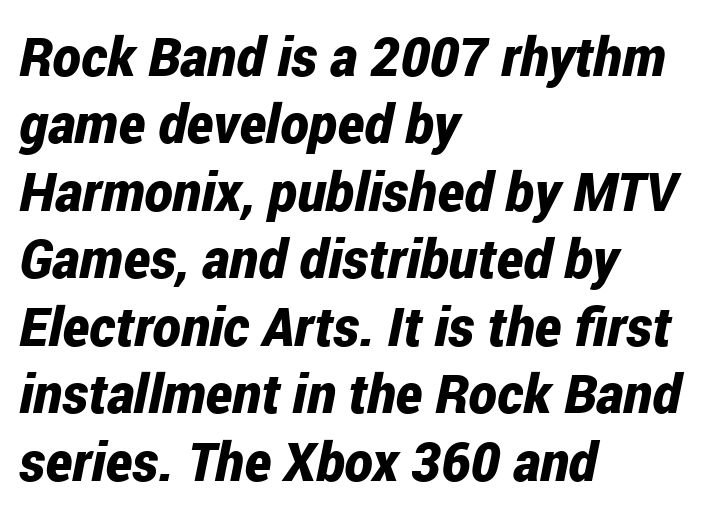
The image shows 54 px bold, condensed type, italic (leaning right); set left-aligned, normal line spacing (1.25x), normal letter spacing, not underlined; low stroke contrast and a medium x-height.
